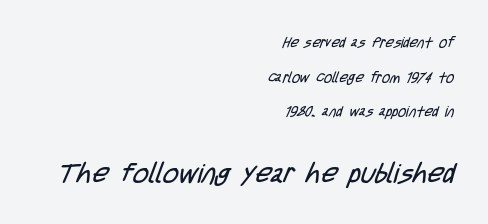
Unmarked baselines from the first word to the last. Leading is clearly above the norm, producing a sparse column. The later block is typeset at a bigger size than the earlier block. The letters look calm and open, with moderate or lighter stems. The rendering keeps characters at their native spacing.
